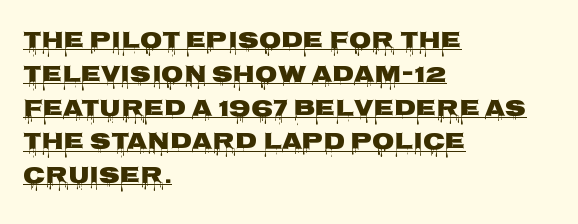
The image shows 23 px bold type, upright; set left-aligned, normal line spacing (1.47x), normal letter spacing, underlined.
